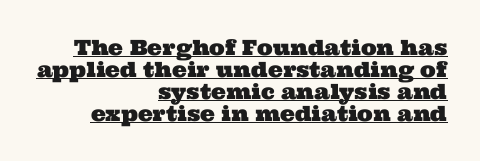
{"underline": "yes", "align": "right", "line_spacing": "tight", "line_spacing_ratio": 1.05, "letter_spacing": "normal", "letter_spacing_em": 0.0, "glyph_px": 21}
